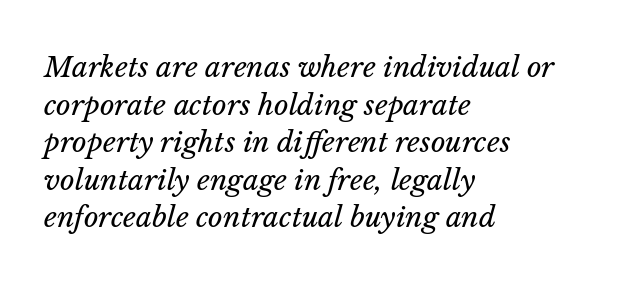
{"italic": "yes", "lean": "right", "slant_degrees": 14, "bold": "no", "weight": "regular", "width": "normal", "stroke_contrast": "low", "x_height": "medium", "monospaced": "no", "underline": "no", "align": "left", "line_spacing": "normal", "line_spacing_ratio": 1.34, "letter_spacing": "normal", "letter_spacing_em": 0.0, "glyph_px": 28}
